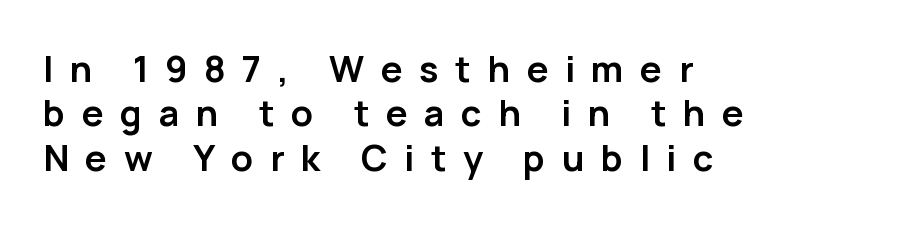
The glyphs have the mass of a bold cut. The letters stand upright; this is a roman face. Any mark beneath the type? The region is blank. The designer went with a sans here, leaving each stem footless. You could not count columns in this text — the font is proportionally spaced. Substantial extra tracking has been applied to these lines.
